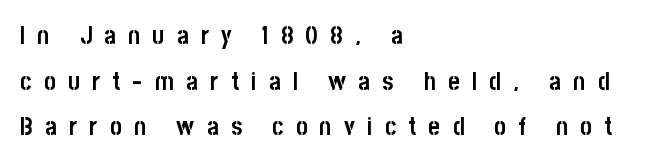
The letters stand upright; this is a roman face. Typeset ragged right — the left edge is the straight one. The gaps between neighbouring characters are conspicuously large. You'd pick this weight for a headline — it's a proper bold.
